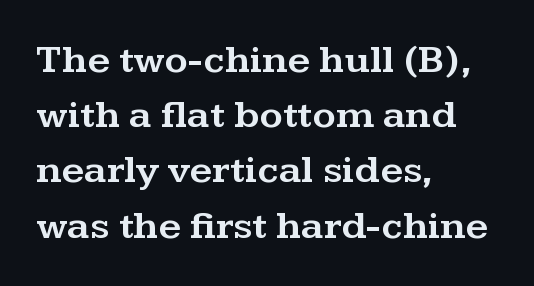
Q: Is the text italic (slanted)? A: No, it is upright.
Q: Is the typeface a serif or a sans-serif typeface? A: Serif.
Q: Is the text underlined? A: No.
Q: How is the paragraph aligned? A: Left-aligned.
Q: Is the spacing between letters normal or unusually wide? A: Normal.
Q: Is the spacing between lines tight, normal or loose? A: Normal.
Q: Width (condensed, normal, or wide)? A: Wide.
Q: Stroke contrast? A: Medium.
Q: x-height? A: Medium.
Q: Monospaced? A: No.
